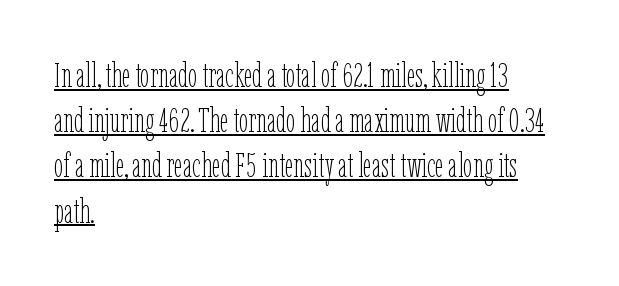
The image shows 34 px thin, condensed type, upright; set left-aligned, normal line spacing (1.33x), normal letter spacing, underlined; low stroke contrast and a medium x-height.
